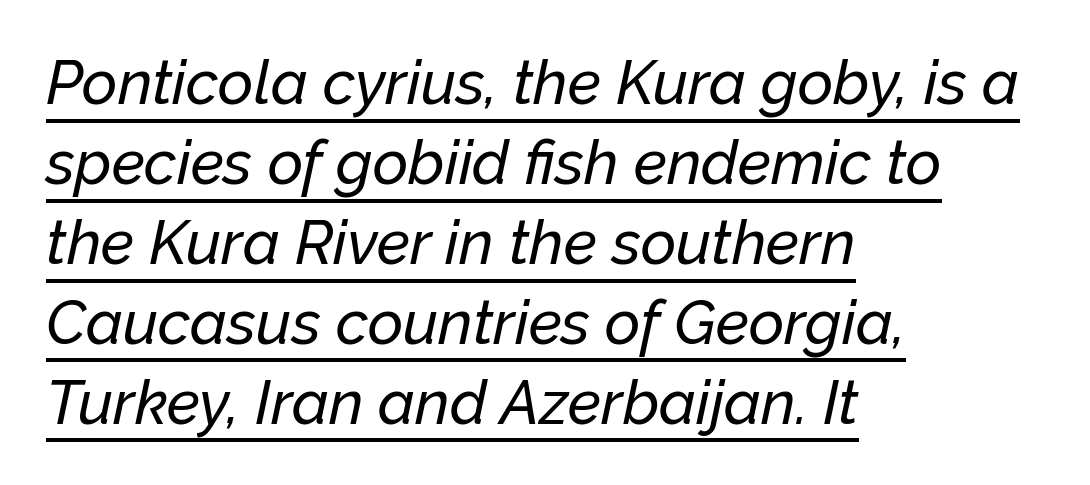
Short and long lines alike share a common starting point at left. An italicized treatment has been applied to the whole sample. A typesetter would call this zero additional tracking. You could not count columns in this text — the font is proportionally spaced. This sample carries an underscore along the baseline area. Notice how descenders clear the ascenders below comfortably — that's standard leading.
